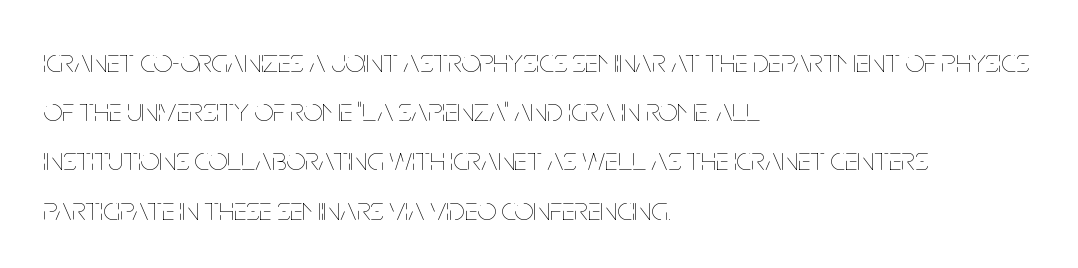
The image shows 33 px thin, condensed type, upright; set left-aligned, normal line spacing (1.49x), normal letter spacing, not underlined; low stroke contrast and a large x-height.
